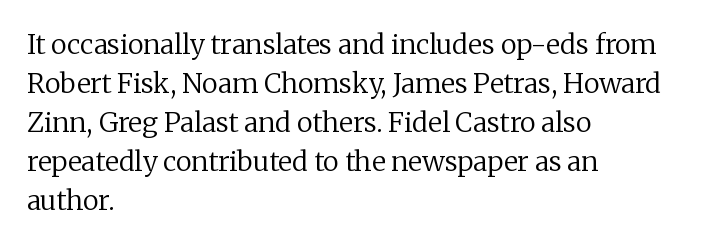
Q: Is the text bold? A: No.
Q: Is the text italic (slanted)? A: No, it is upright.
Q: Is the text underlined? A: No.
Q: How is the paragraph aligned? A: Left-aligned.
Q: Is the spacing between letters normal or unusually wide? A: Normal.
Q: Is the spacing between lines tight, normal or loose? A: Normal.
